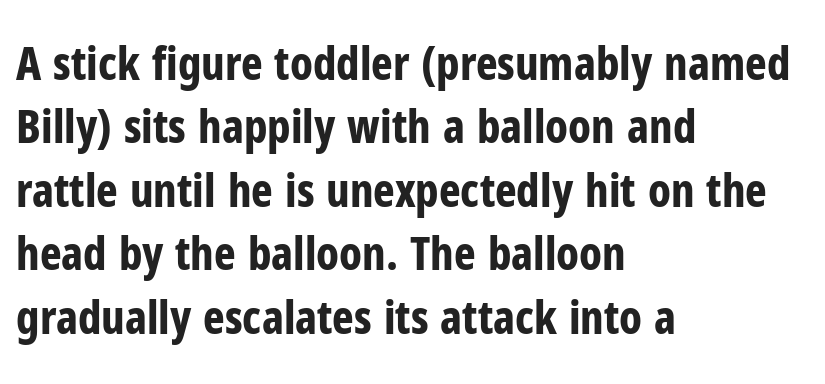
Teacher's note: observe the even left margin — that is flush-left alignment. The typography opts for an upright posture over an oblique one. The rendering uses natural spacing where letterforms have individual widths. Horizontal bands of white between lines are of average thickness. Look at the bottom of the vertical strokes: they stop flat, with no serifs. Has an underline been added? It has not.
